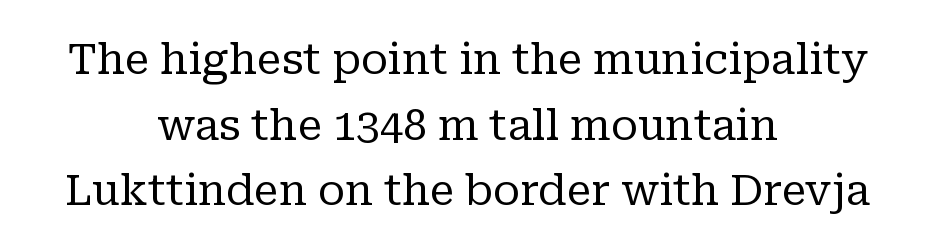
The image shows 42 px regular-weight serif type, upright; set centered, normal line spacing (1.56x), normal letter spacing, not underlined; low stroke contrast and a medium x-height.
